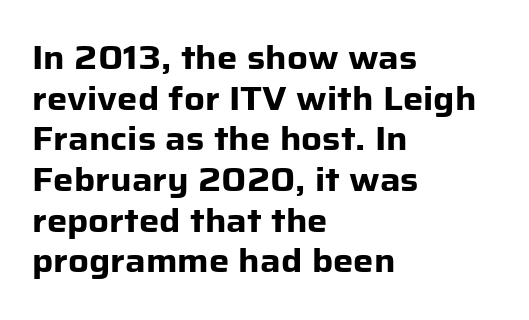
Q: Is the text bold? A: Yes.
Q: Is the text italic (slanted)? A: No, it is upright.
Q: Is the typeface a serif or a sans-serif typeface? A: Sans-serif.
Q: Is the text underlined? A: No.
Q: How is the paragraph aligned? A: Left-aligned.
Q: Is the spacing between letters normal or unusually wide? A: Normal.
Q: Is the spacing between lines tight, normal or loose? A: Normal.
Q: Width (condensed, normal, or wide)? A: Normal.
Q: Stroke contrast? A: Low.
Q: x-height? A: Medium.
Q: Monospaced? A: No.
